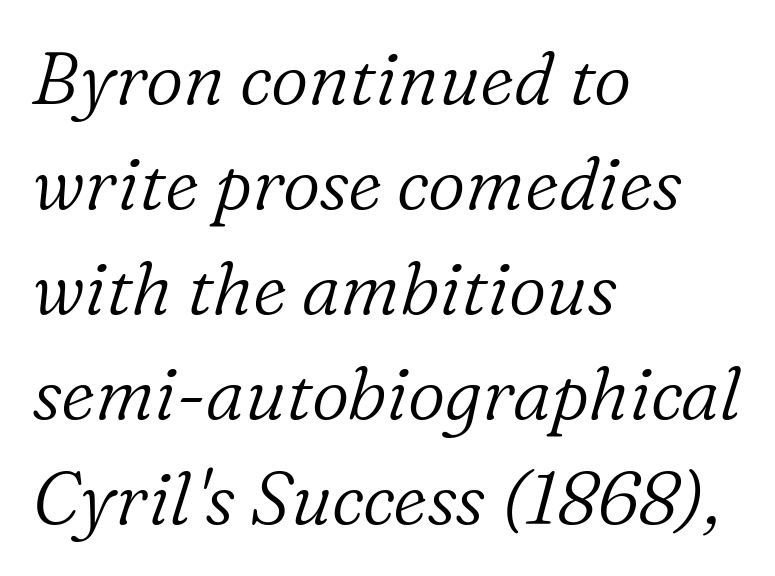
Q: Is the text bold? A: No.
Q: Is the text italic (slanted)? A: Yes, it leans right by about 16 degrees.
Q: Is the typeface a serif or a sans-serif typeface? A: Serif.
Q: Is the text underlined? A: No.
Q: How is the paragraph aligned? A: Left-aligned.
Q: Is the spacing between letters normal or unusually wide? A: Normal.
Q: Is the spacing between lines tight, normal or loose? A: Normal.
Q: Width (condensed, normal, or wide)? A: Normal.
Q: Stroke contrast? A: Low.
Q: x-height? A: Medium.
Q: Monospaced? A: No.
